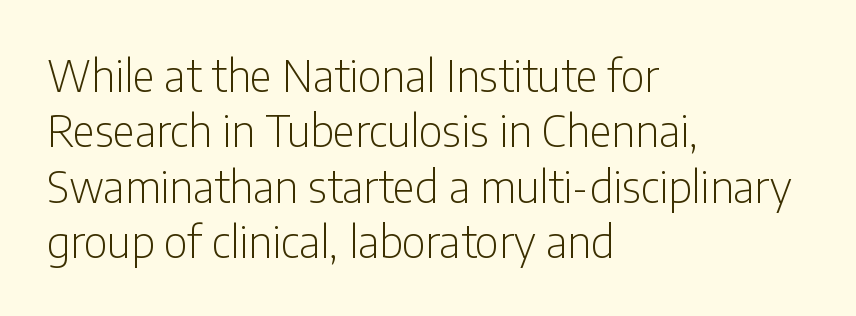
{"serif": "no", "italic": "no", "bold": "no", "weight": "light", "width": "condensed", "stroke_contrast": "low", "x_height": "medium", "monospaced": "no", "underline": "no", "align": "left", "line_spacing": "normal", "line_spacing_ratio": 1.29, "letter_spacing": "normal", "letter_spacing_em": 0.0, "glyph_px": 43}
